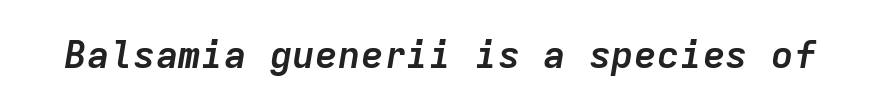
{"italic": "yes", "lean": "right", "slant_degrees": 9, "bold": "yes", "weight": "semibold", "width": "normal", "stroke_contrast": "low", "x_height": "medium", "monospaced": "yes", "underline": "no", "letter_spacing": "normal", "letter_spacing_em": 0.0, "glyph_px": 38}
